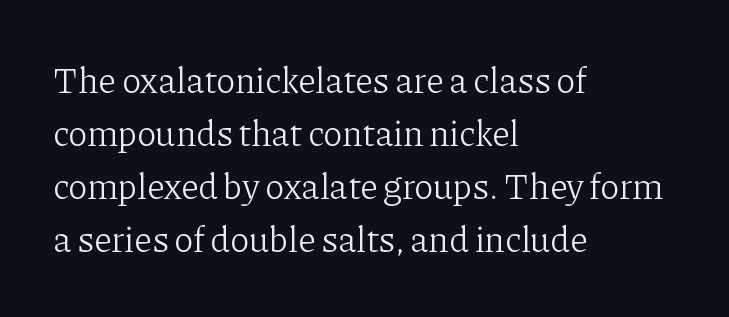
The image shows 36 px light serif type, upright; set left-aligned, normal line spacing (1.47x), normal letter spacing, not underlined; low stroke contrast and a medium x-height.
